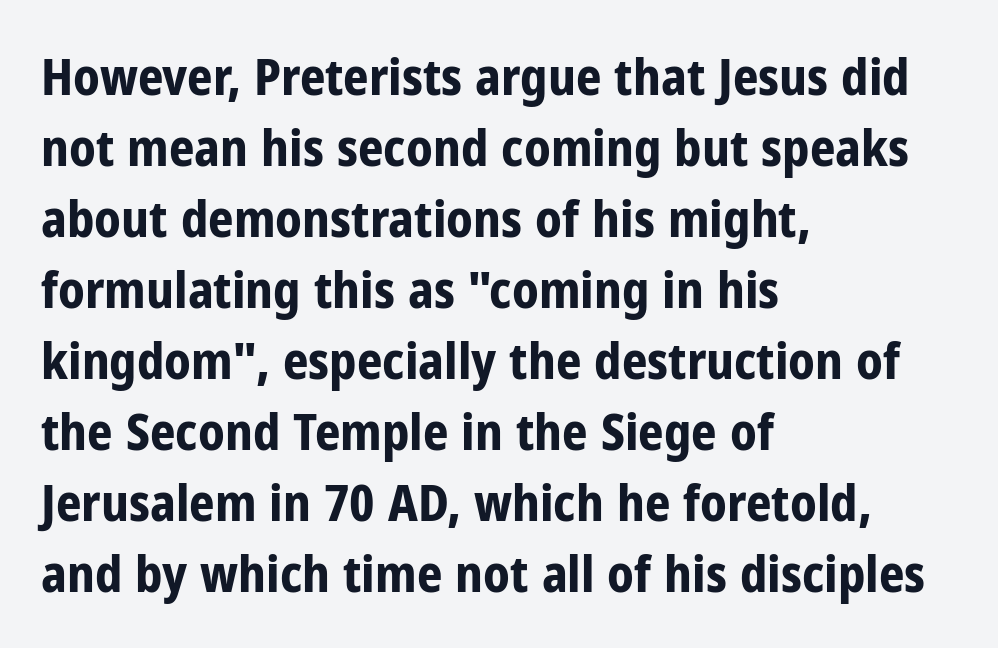
Do the characters align in a grid? No, the font is proportional. Vertically, the passage feels balanced, rows spaced as you'd expect. As a designer I'd log this as weight 700, bold. The typography opts for an upright posture over an oblique one. Nothing sits at the stroke ends, so this counts as sans-serif.
